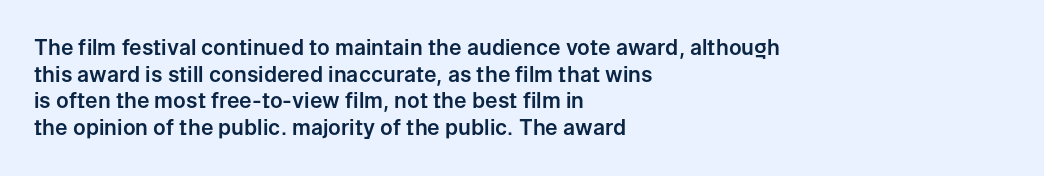
The image shows 21 px text type, upright; set left-aligned, normal line spacing (1.27x), normal letter spacing, not underlined.
